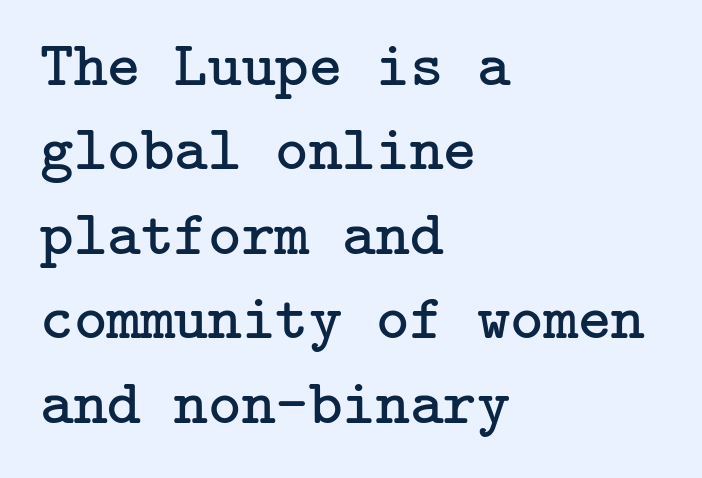
The image shows 64 px regular-weight serif type, upright; set left-aligned, normal line spacing (1.32x), normal letter spacing, not underlined; low stroke contrast and a medium x-height.
